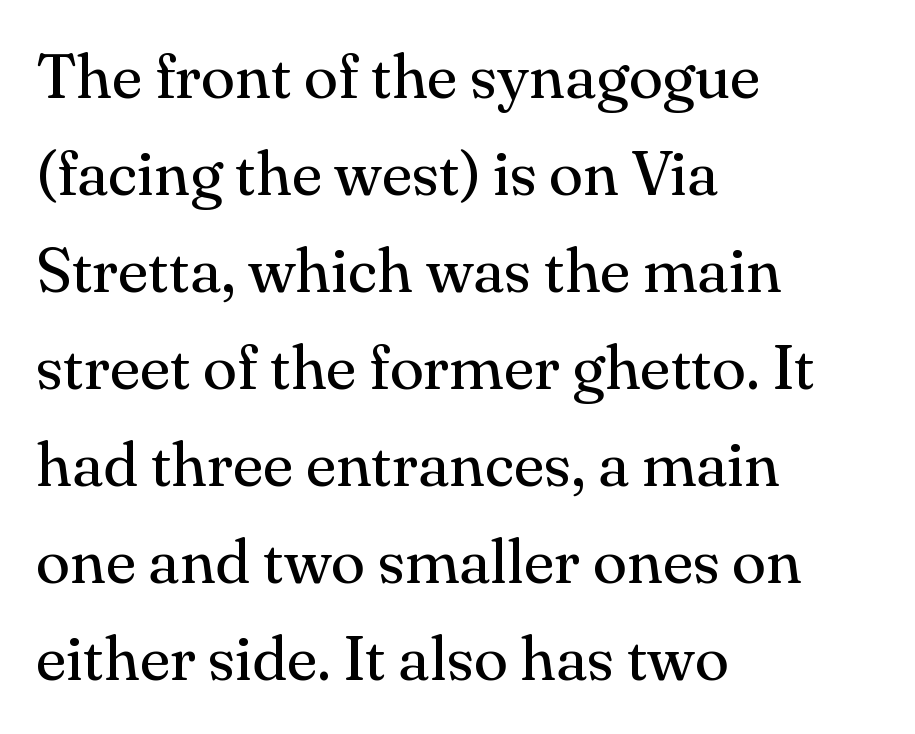
The image shows 63 px regular-weight serif type, upright; set left-aligned, normal line spacing (1.54x), normal letter spacing, not underlined; medium stroke contrast and a small x-height.
